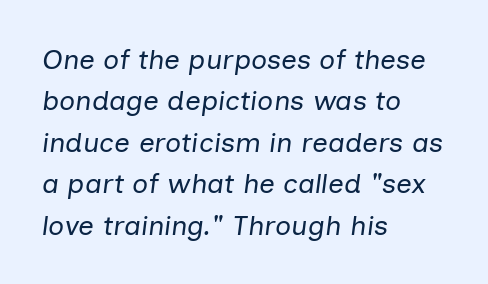
{"italic": "yes", "lean": "right", "slant_degrees": 7, "bold": "no", "weight": "regular", "width": "normal", "stroke_contrast": "low", "x_height": "medium", "monospaced": "no", "underline": "no", "align": "left", "line_spacing": "normal", "line_spacing_ratio": 1.48, "letter_spacing": "normal", "letter_spacing_em": 0.0, "glyph_px": 28}
